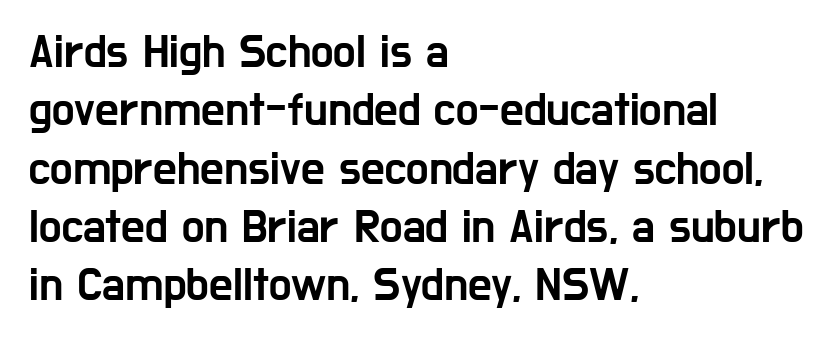
The image shows 47 px condensed sans-serif type, upright; set left-aligned, line spacing 1.24x, normal letter spacing, not underlined; low stroke contrast and a medium x-height.
